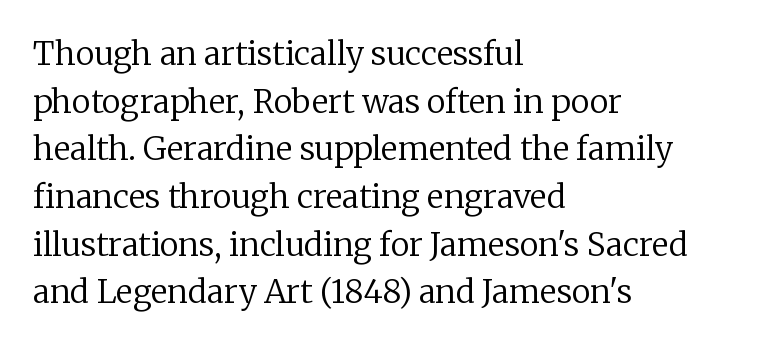
The image shows 32 px regular-weight serif type, upright; set left-aligned, normal line spacing (1.49x), normal letter spacing, not underlined; low stroke contrast and a medium x-height.
